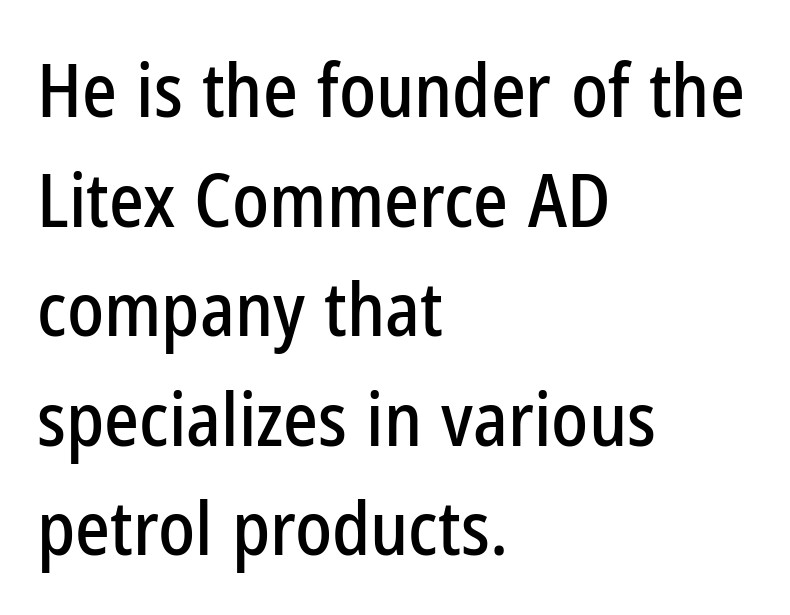
The image shows 74 px condensed sans-serif type, upright; set left-aligned, normal line spacing (1.48x), normal letter spacing, not underlined; low stroke contrast and a medium x-height.
